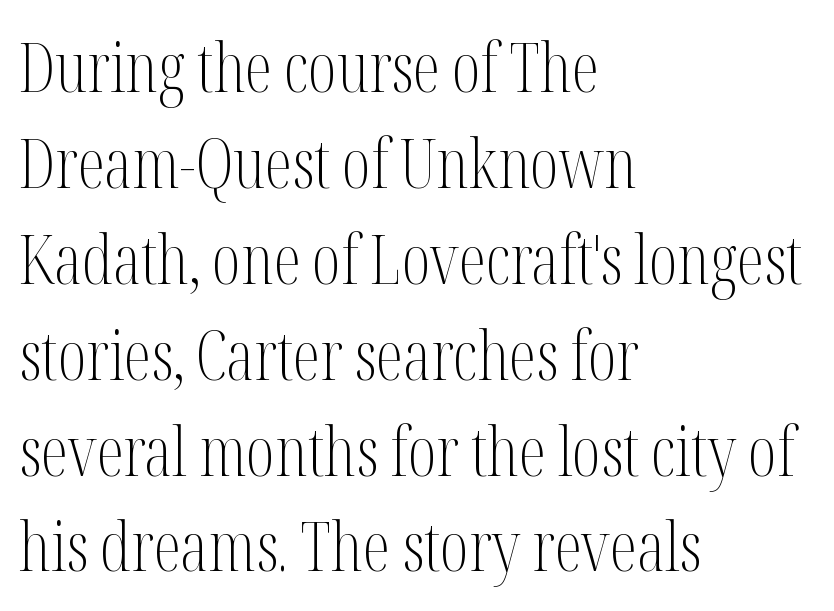
Q: Is the text bold? A: No.
Q: Is the text italic (slanted)? A: No, it is upright.
Q: Is the typeface a serif or a sans-serif typeface? A: Serif.
Q: Is the text underlined? A: No.
Q: How is the paragraph aligned? A: Left-aligned.
Q: Is the spacing between letters normal or unusually wide? A: Normal.
Q: Is the spacing between lines tight, normal or loose? A: Normal.
Q: Width (condensed, normal, or wide)? A: Condensed.
Q: Stroke contrast? A: Medium.
Q: x-height? A: Medium.
Q: Monospaced? A: No.
